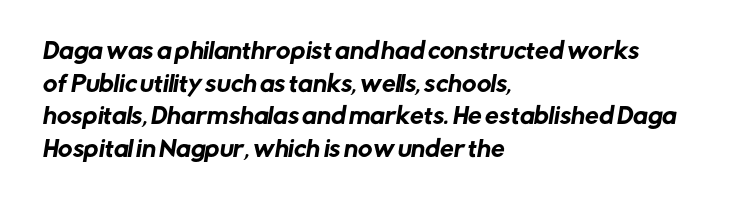
{"underline": "no", "align": "left", "line_spacing": "normal", "line_spacing_ratio": 1.48, "letter_spacing": "normal", "letter_spacing_em": 0.0, "glyph_px": 22}
